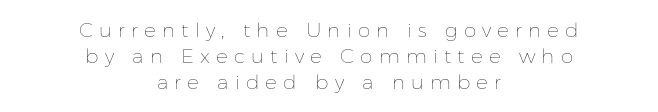
Q: Is the text bold? A: No.
Q: Is the text italic (slanted)? A: No, it is upright.
Q: Is the text underlined? A: No.
Q: How is the paragraph aligned? A: Centered.
Q: Is the spacing between letters normal or unusually wide? A: Unusually wide.
Q: Is the spacing between lines tight, normal or loose? A: Normal.
